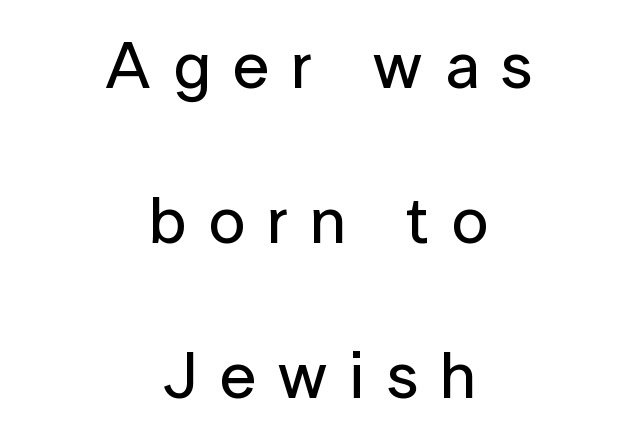
The image shows 66 px sans-serif type, upright; set centered, loose line spacing (2.35x), unusually wide letter spacing (+0.33 em), not underlined; low stroke contrast and a medium x-height.
